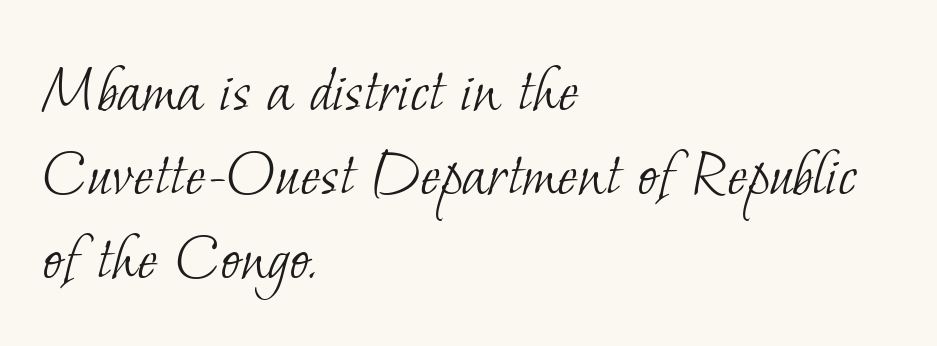
The image shows 69 px light serif type; set left-aligned, line spacing 1.22x, normal letter spacing, not underlined; low stroke contrast and a small x-height.
